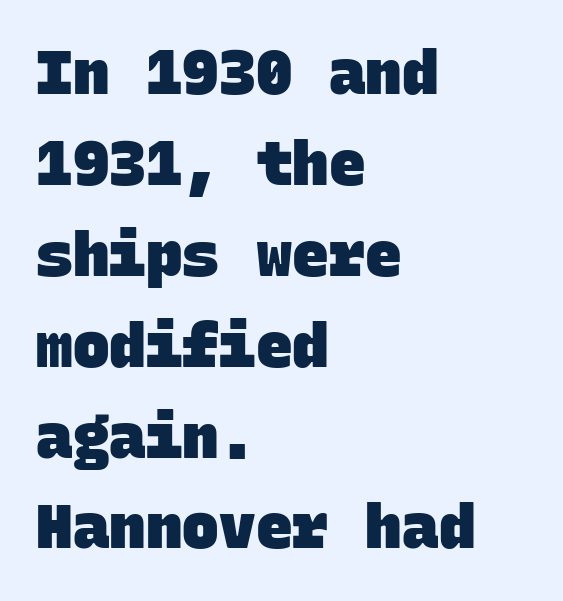
Plain, unruled lines of type. Plenty of ink on the page — the face is bold. Normally led — the rows are evenly, conventionally spaced. Grotesque or geometric, the face here clearly has no serifs. One-word summary of the alignment: left. The face used here is rendered with its standard letterfit.
